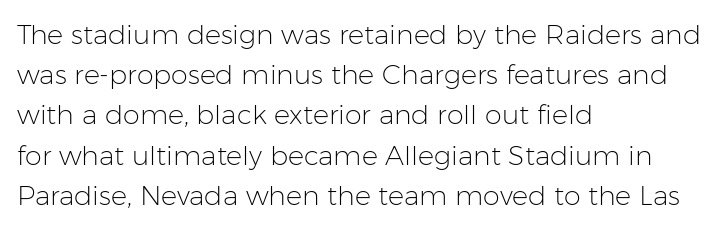
{"italic": "no", "bold": "no", "underline": "no", "align": "left", "line_spacing": "normal", "line_spacing_ratio": 1.49, "letter_spacing": "normal", "letter_spacing_em": 0.0, "glyph_px": 27}
